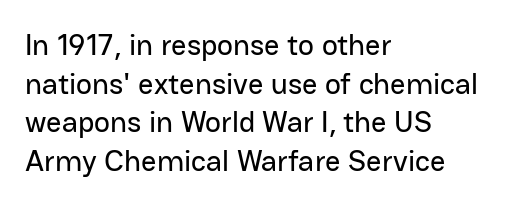
Q: Is the text italic (slanted)? A: No, it is upright.
Q: Is the typeface a serif or a sans-serif typeface? A: Sans-serif.
Q: Is the text underlined? A: No.
Q: How is the paragraph aligned? A: Left-aligned.
Q: Is the spacing between letters normal or unusually wide? A: Normal.
Q: Is the spacing between lines tight, normal or loose? A: Normal.
Q: Width (condensed, normal, or wide)? A: Normal.
Q: Stroke contrast? A: Low.
Q: x-height? A: Medium.
Q: Monospaced? A: No.
